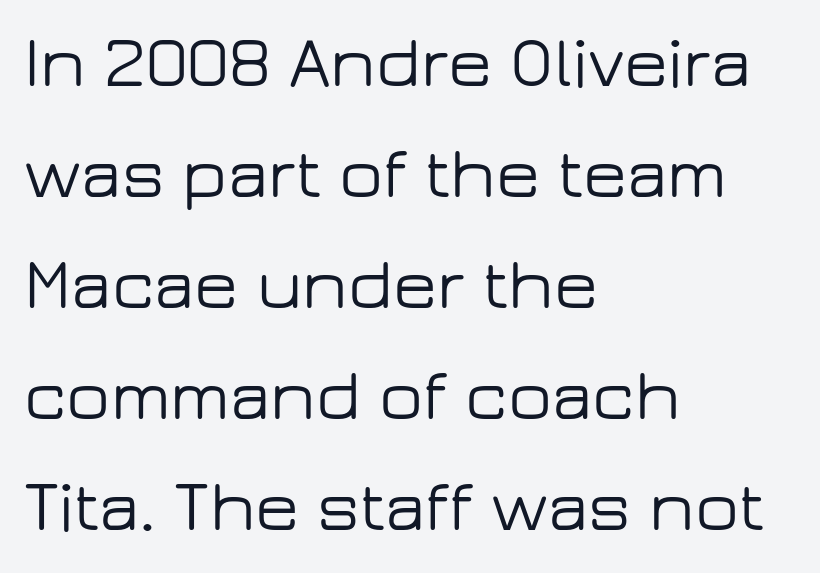
{"serif": "no", "italic": "no", "width": "wide", "stroke_contrast": "low", "x_height": "medium", "monospaced": "no", "underline": "no", "align": "left", "line_spacing": "normal", "line_spacing_ratio": 1.54, "letter_spacing": "normal", "letter_spacing_em": 0.0, "glyph_px": 72}
